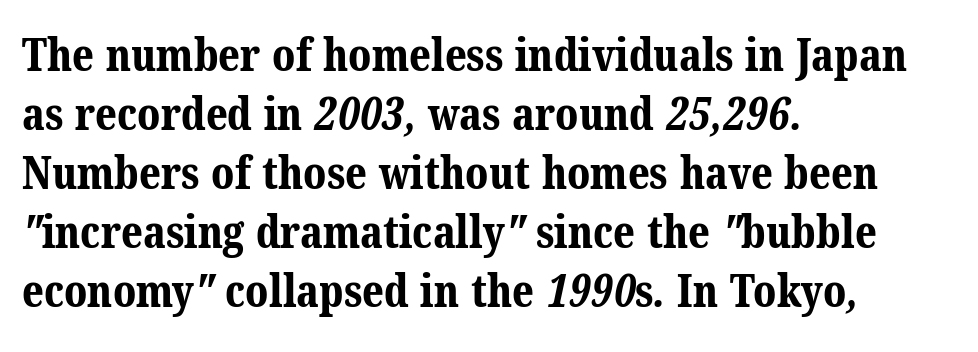
The rendering uses natural spacing where letterforms have individual widths. The horizontal fit of the characters is conventional and even. The letters carry serifs — small finishing strokes at the ends of their stems. Its strokes are broad and dark, the hallmark of bold type.
